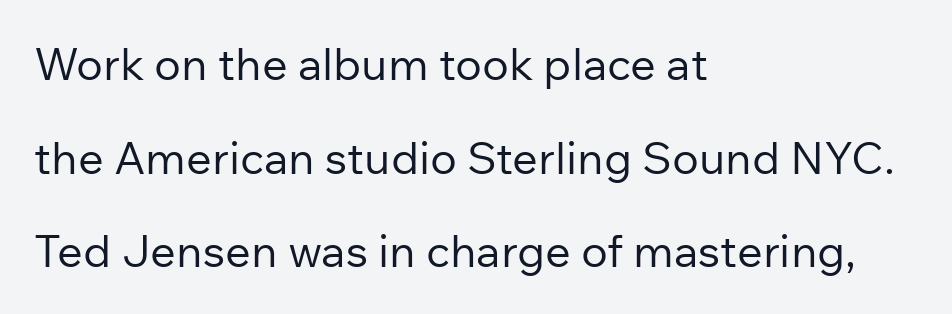
The image shows 45 px regular-weight sans-serif type, upright; set left-aligned, loose line spacing (2.08x), normal letter spacing, not underlined; low stroke contrast and a medium x-height.
